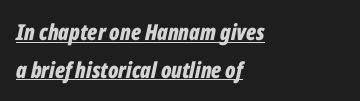
Characters are canted at an angle relative to the baseline's perpendicular. These characters rest on top of a visible drawn line. No extra tracking has been applied to these lines. Stroke thickness is high; the sample reads as a true bold. One-word summary of the alignment: left.
